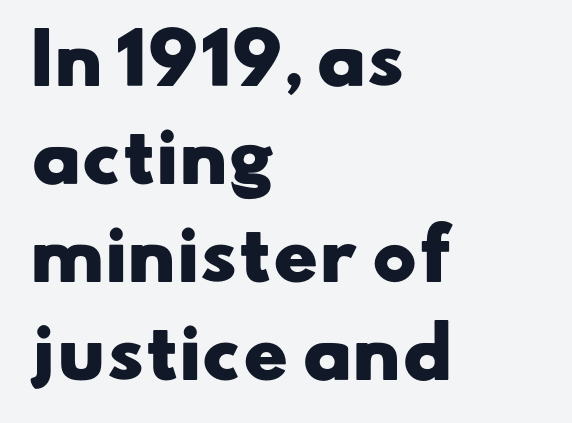
The gaps between neighbouring characters are ordinary and unremarkable. What kind of face is this? One without serifs — a sans. The passage is arranged the way most books set body copy — flush left. These lines are rendered in a variable-pitch font. Typographic density is high because the face is bold.
